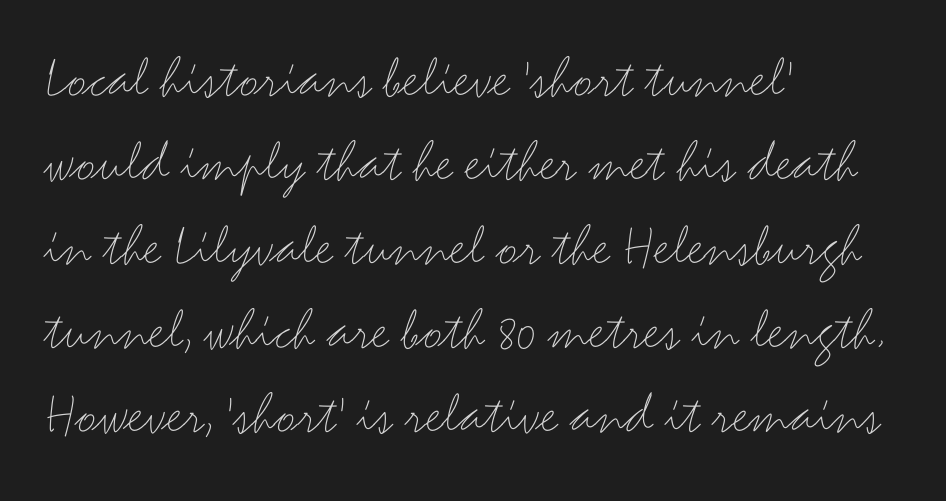
The image shows 60 px thin, wide sans-serif type; set left-aligned, normal line spacing (1.4x), normal letter spacing, not underlined; medium stroke contrast and a small x-height.
